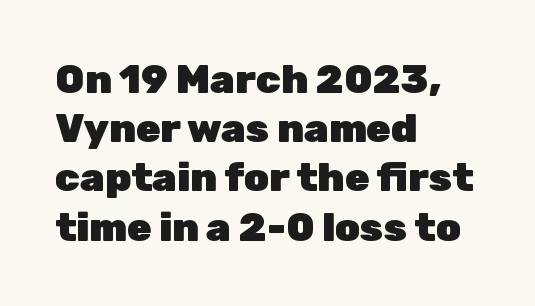
{"serif": "no", "italic": "no", "bold": "yes", "weight": "heavy", "width": "normal", "stroke_contrast": "low", "x_height": "medium", "monospaced": "no", "underline": "no", "align": "left", "line_spacing_ratio": 1.23, "letter_spacing": "normal", "letter_spacing_em": 0.0, "glyph_px": 40}
